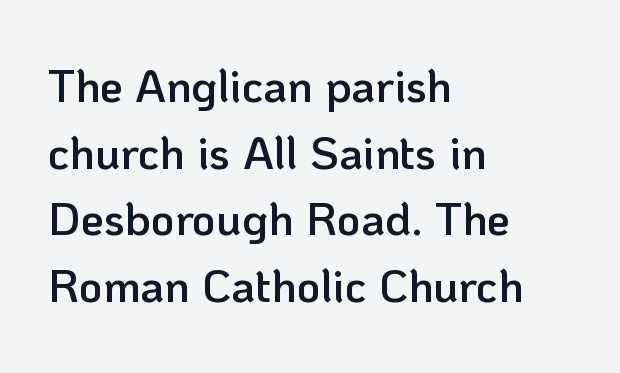
Q: Is the text bold? A: Semi-bold.
Q: Is the text italic (slanted)? A: No, it is upright.
Q: Is the typeface a serif or a sans-serif typeface? A: Sans-serif.
Q: Is the text underlined? A: No.
Q: How is the paragraph aligned? A: Left-aligned.
Q: Is the spacing between letters normal or unusually wide? A: Normal.
Q: Is the spacing between lines tight, normal or loose? A: Normal.
Q: Width (condensed, normal, or wide)? A: Normal.
Q: Stroke contrast? A: Low.
Q: x-height? A: Medium.
Q: Monospaced? A: No.
